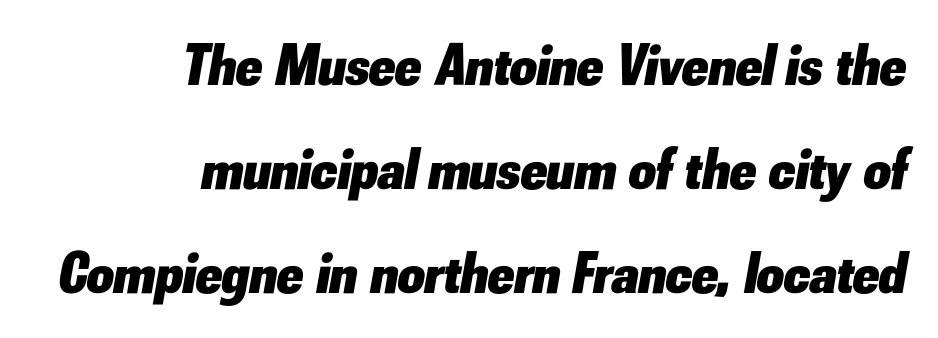
Q: Is the text bold? A: Yes.
Q: Is the text italic (slanted)? A: Yes, it leans right by about 10 degrees.
Q: Is the text underlined? A: No.
Q: How is the paragraph aligned? A: Right-aligned.
Q: Is the spacing between letters normal or unusually wide? A: Normal.
Q: Width (condensed, normal, or wide)? A: Normal.
Q: Stroke contrast? A: Low.
Q: x-height? A: Small.
Q: Monospaced? A: No.
